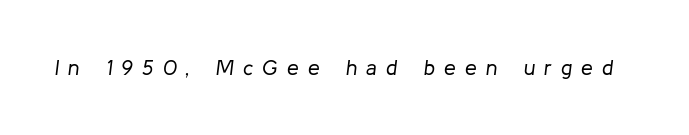
The image shows 21 px text type, italic (leaning right); set unusually wide letter spacing (+0.44 em), not underlined.
